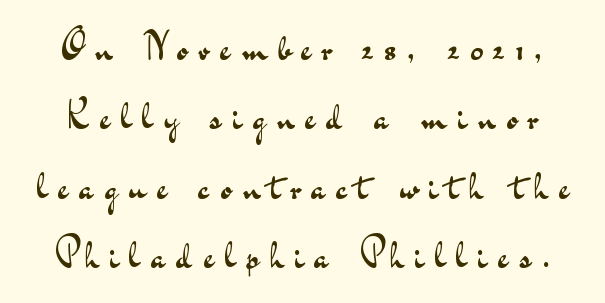
Q: Is the text bold? A: No.
Q: Is the text italic (slanted)? A: Yes.
Q: Is the typeface a serif or a sans-serif typeface? A: Sans-serif.
Q: Is the text underlined? A: No.
Q: How is the paragraph aligned? A: Centered.
Q: Is the spacing between letters normal or unusually wide? A: Unusually wide.
Q: Width (condensed, normal, or wide)? A: Wide.
Q: Stroke contrast? A: Medium.
Q: x-height? A: Small.
Q: Monospaced? A: No.
